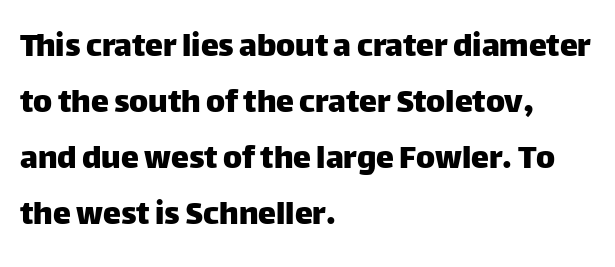
Tracking value appears to be zero — textbook default spacing. Line spacing here is normal. Left-aligned paragraph, ragged on the right. The specimen reads as upright at a glance.
